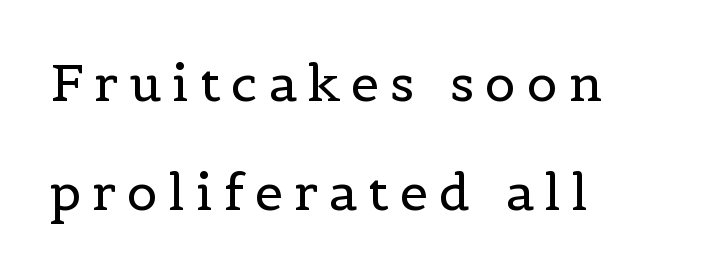
{"serif": "yes", "italic": "no", "bold": "no", "weight": "regular", "width": "normal", "x_height": "medium", "monospaced": "no", "underline": "no", "align": "left", "line_spacing": "loose", "line_spacing_ratio": 2.14, "letter_spacing": "wide", "letter_spacing_em": 0.21, "glyph_px": 51}
